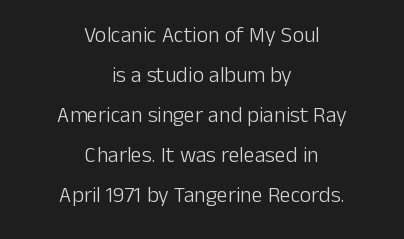
{"italic": "no", "bold": "no", "underline": "no", "align": "center", "line_spacing_ratio": 1.82, "letter_spacing": "normal", "letter_spacing_em": 0.0, "glyph_px": 22}
